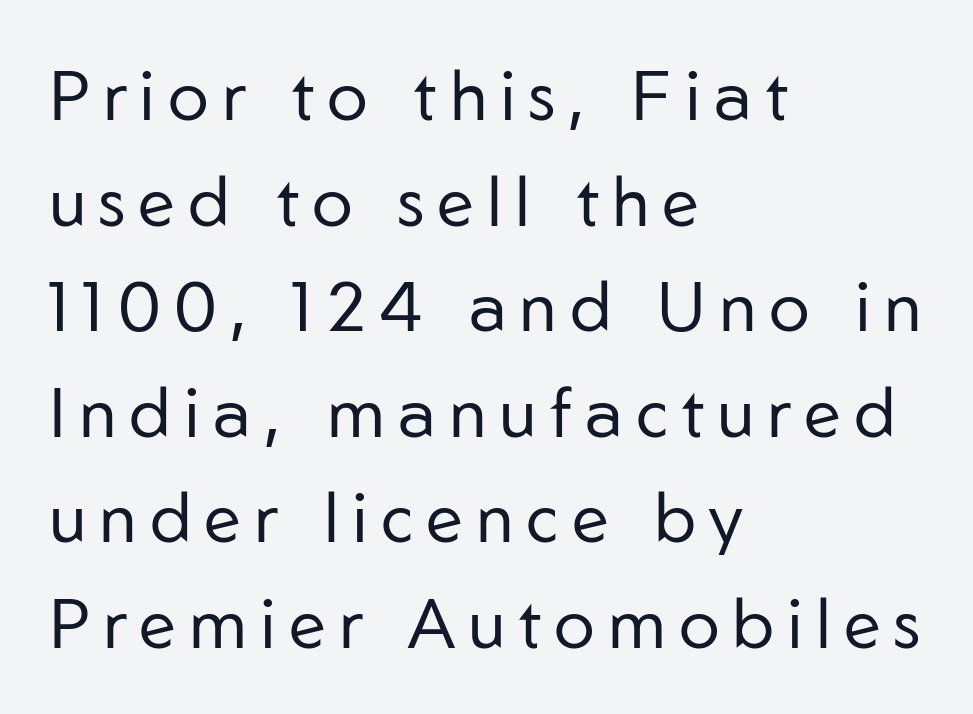
Q: Is the text bold? A: No.
Q: Is the text italic (slanted)? A: No, it is upright.
Q: Is the typeface a serif or a sans-serif typeface? A: Sans-serif.
Q: Is the text underlined? A: No.
Q: How is the paragraph aligned? A: Left-aligned.
Q: Is the spacing between lines tight, normal or loose? A: Normal.
Q: Width (condensed, normal, or wide)? A: Normal.
Q: Stroke contrast? A: Low.
Q: x-height? A: Medium.
Q: Monospaced? A: No.
